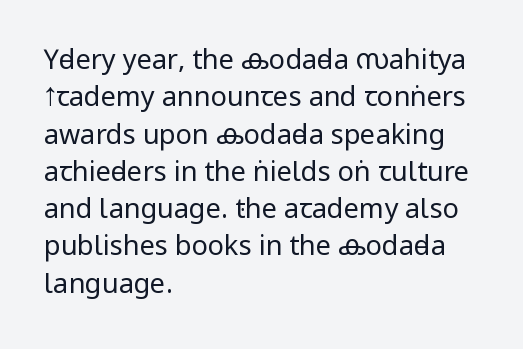
The image shows 27 px text type, upright; set left-aligned, normal line spacing (1.38x), normal letter spacing, not underlined.
